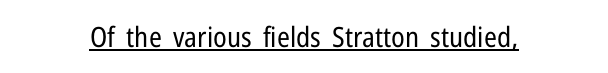
The image shows 28 px regular-weight, condensed sans-serif type, upright; set centered, normal letter spacing, underlined; low stroke contrast and a medium x-height.
